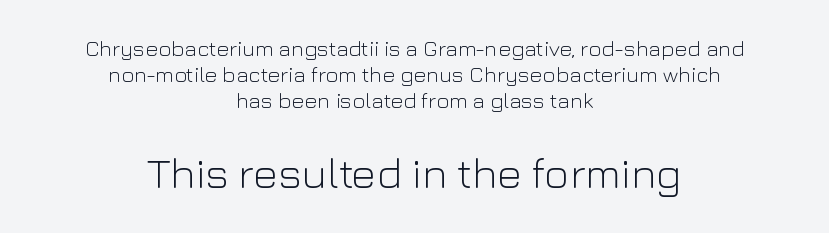
The image shows 43 px light sans-serif type, upright; set centered, line spacing 1.18x, normal letter spacing, not underlined; the second (bottom) block is 1.95x larger; low stroke contrast and a medium x-height.
